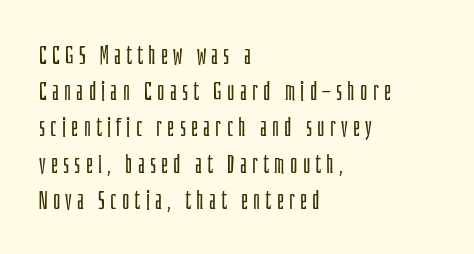
Students, observe: this is what conventionally led text looks like. Loose tracking; the words dissolve into strings of separated letters. Each stroke keeps to a modest, everyday thickness or less. Is the block centered? No — it sits flush against the left margin. Every stem runs plumb, perpendicular to the baseline. Beneath every word, the page is bare.
